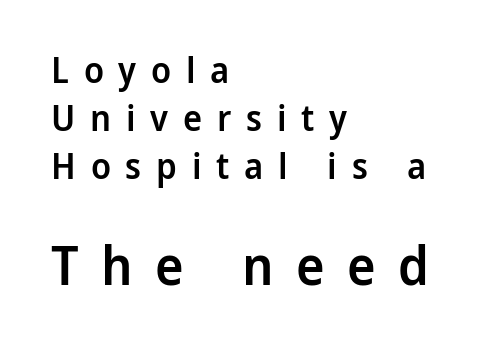
The image shows 54 px semibold sans-serif type, upright; set left-aligned, normal line spacing (1.33x), unusually wide letter spacing (+0.41 em), not underlined; the second (bottom) block is 1.5x larger; low stroke contrast and a medium x-height.
